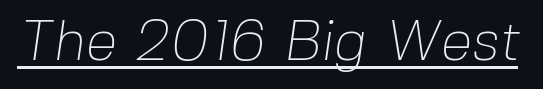
The image shows 57 px thin sans-serif type; set normal letter spacing, underlined; low stroke contrast and a medium x-height.
